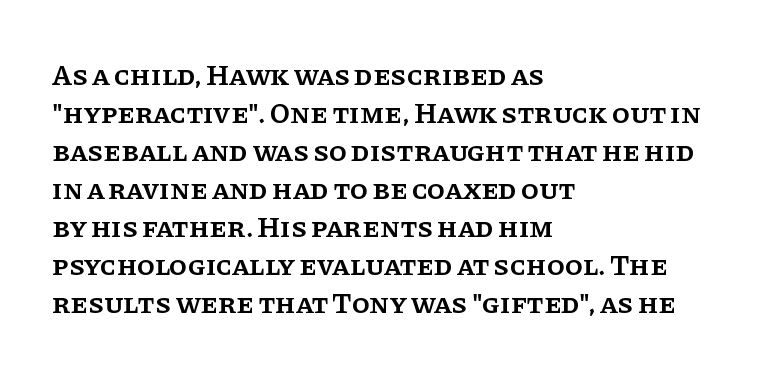
The image shows 29 px semibold serif type, upright; set left-aligned, normal line spacing (1.31x), normal letter spacing, not underlined; low stroke contrast and a large x-height.
